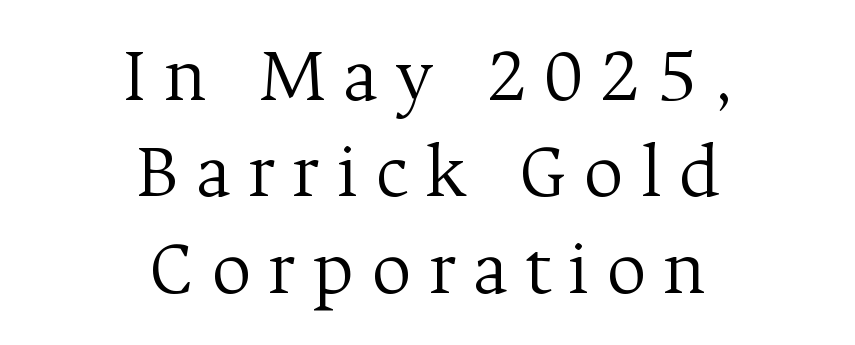
{"serif": "yes", "italic": "no", "bold": "no", "weight": "light", "width": "normal", "stroke_contrast": "medium", "x_height": "medium", "monospaced": "no", "underline": "no", "align": "center", "line_spacing_ratio": 1.22, "letter_spacing": "wide", "letter_spacing_em": 0.21, "glyph_px": 79}
